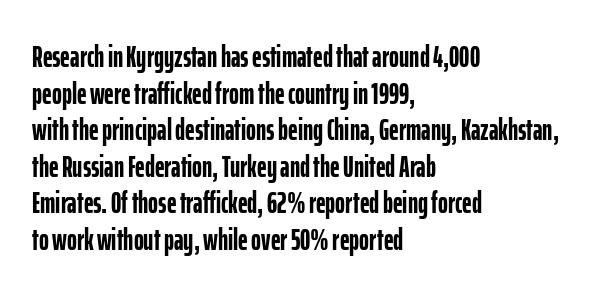
Q: Is the text bold? A: Yes.
Q: Is the text italic (slanted)? A: No, it is upright.
Q: Is the typeface a serif or a sans-serif typeface? A: Sans-serif.
Q: Is the text underlined? A: No.
Q: How is the paragraph aligned? A: Left-aligned.
Q: Is the spacing between letters normal or unusually wide? A: Normal.
Q: Width (condensed, normal, or wide)? A: Condensed.
Q: Stroke contrast? A: Low.
Q: x-height? A: Medium.
Q: Monospaced? A: No.
